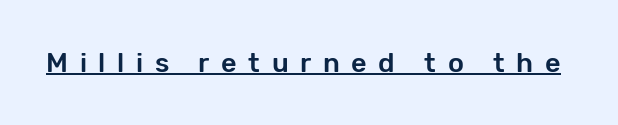
The image shows 27 px text type, upright; set unusually wide letter spacing (+0.43 em), underlined.
